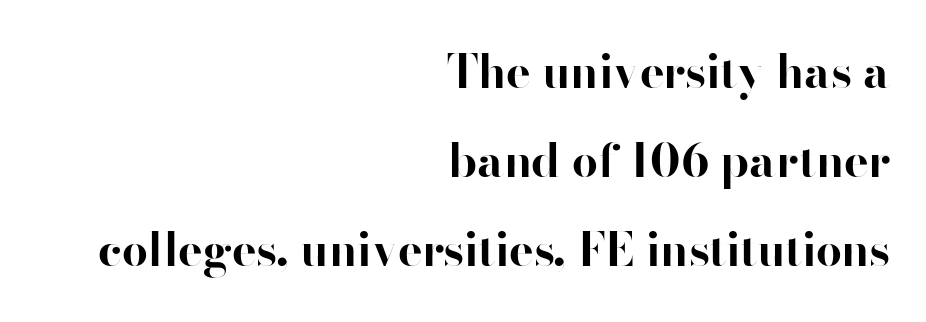
Q: Is the text bold? A: Yes.
Q: Is the text italic (slanted)? A: No, it is upright.
Q: Is the typeface a serif or a sans-serif typeface? A: Sans-serif.
Q: Is the text underlined? A: No.
Q: How is the paragraph aligned? A: Right-aligned.
Q: Is the spacing between letters normal or unusually wide? A: Normal.
Q: Is the spacing between lines tight, normal or loose? A: Loose.
Q: Width (condensed, normal, or wide)? A: Normal.
Q: Stroke contrast? A: High.
Q: x-height? A: Small.
Q: Monospaced? A: No.
